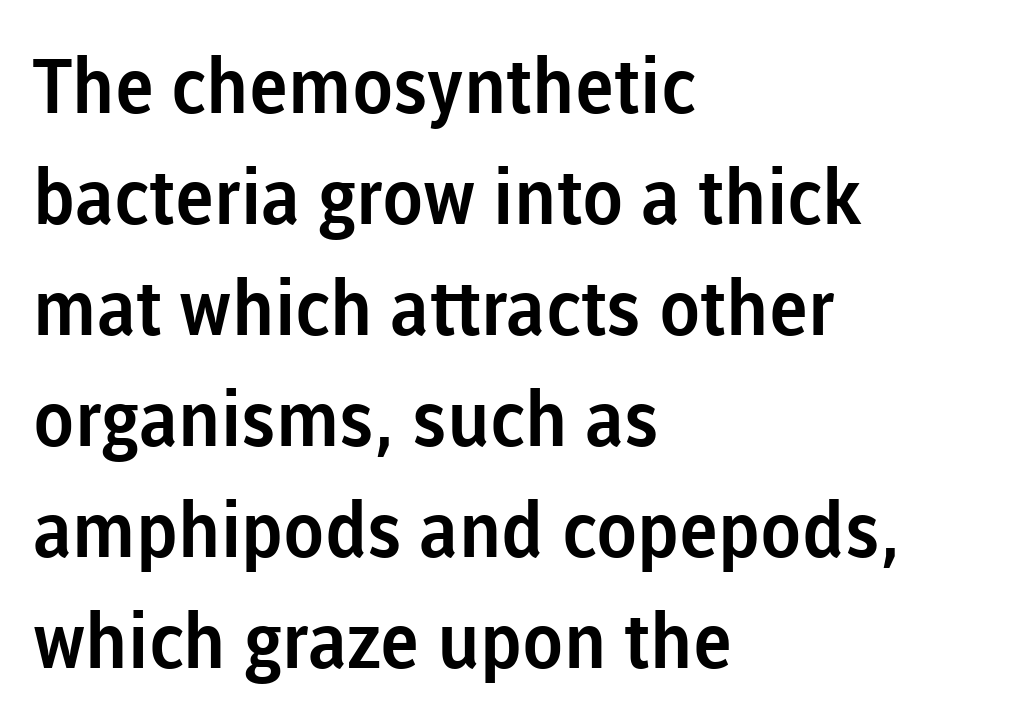
Q: Is the text italic (slanted)? A: No, it is upright.
Q: Is the typeface a serif or a sans-serif typeface? A: Sans-serif.
Q: Is the text underlined? A: No.
Q: How is the paragraph aligned? A: Left-aligned.
Q: Is the spacing between letters normal or unusually wide? A: Normal.
Q: Is the spacing between lines tight, normal or loose? A: Normal.
Q: Width (condensed, normal, or wide)? A: Normal.
Q: Stroke contrast? A: Low.
Q: x-height? A: Medium.
Q: Monospaced? A: No.
